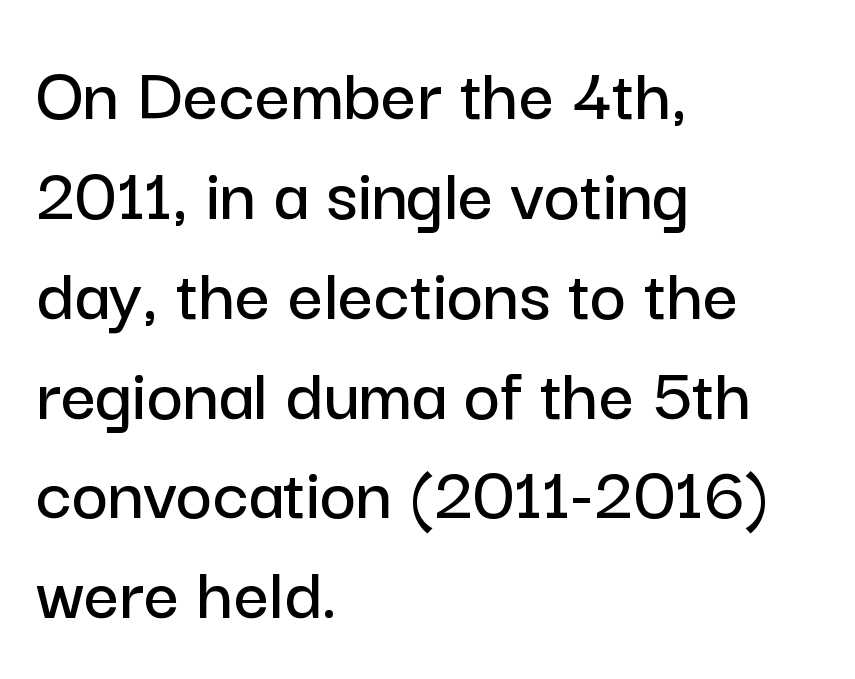
Q: Is the text italic (slanted)? A: No, it is upright.
Q: Is the typeface a serif or a sans-serif typeface? A: Sans-serif.
Q: Is the text underlined? A: No.
Q: How is the paragraph aligned? A: Left-aligned.
Q: Is the spacing between letters normal or unusually wide? A: Normal.
Q: Is the spacing between lines tight, normal or loose? A: Normal.
Q: Width (condensed, normal, or wide)? A: Normal.
Q: Stroke contrast? A: Low.
Q: x-height? A: Medium.
Q: Monospaced? A: No.
